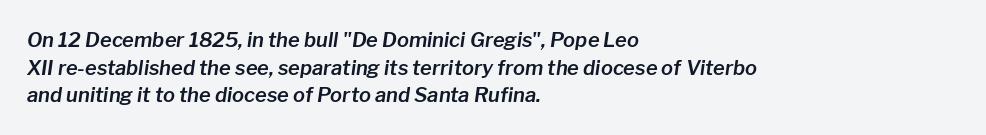
Rows of type keep a routine distance in the vertical direction. The rendering applies a slant to the glyphs. Tracking here is standard; glyphs follow each other at the usual distance. The paragraph shown leans on its left margin.
